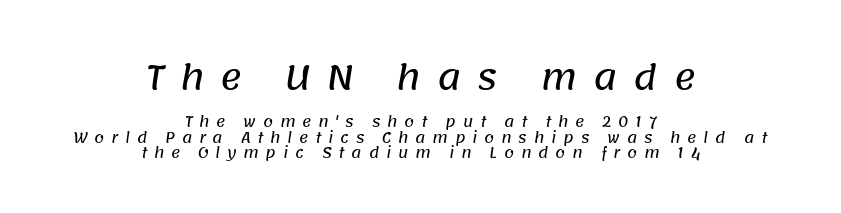
Visually the block forms a symmetrical silhouette, jagged on both flanks. Compared with typical paragraphs, the rows here are closer together. The face used here is a sans, in the tradition of grotesques and geometrics. In terms of letterspacing, this is a distinctly airy, spread setting. Anything drawn beneath the words? Only blank space. Note the varied advance widths — an 'i' is clearly narrower than an 'm'.
